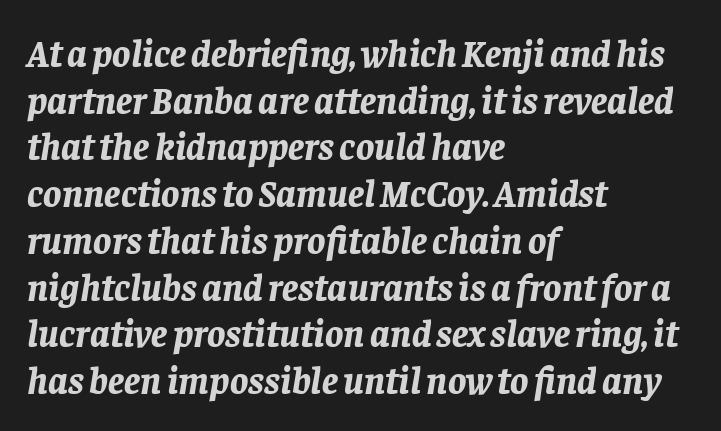
{"italic": "yes", "lean": "right", "slant_degrees": 8, "bold": "yes", "weight": "bold", "width": "normal", "stroke_contrast": "low", "x_height": "large", "monospaced": "no", "underline": "no", "align": "left", "line_spacing_ratio": 1.23, "letter_spacing": "normal", "letter_spacing_em": 0.0, "glyph_px": 38}
